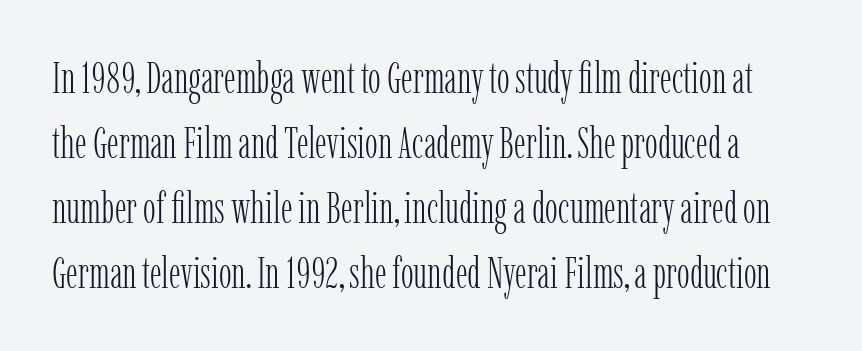
Weight class: somewhere from thin through regular. Observe the serifs anchoring each vertical stroke in this sample. The tracking reads as untouched default to a designer's eye. The passage shown is typed in a proportional face where columns would drift. Beneath every word, the page is bare. Summary of vertical rhythm: regular, with standard interline spacing.
